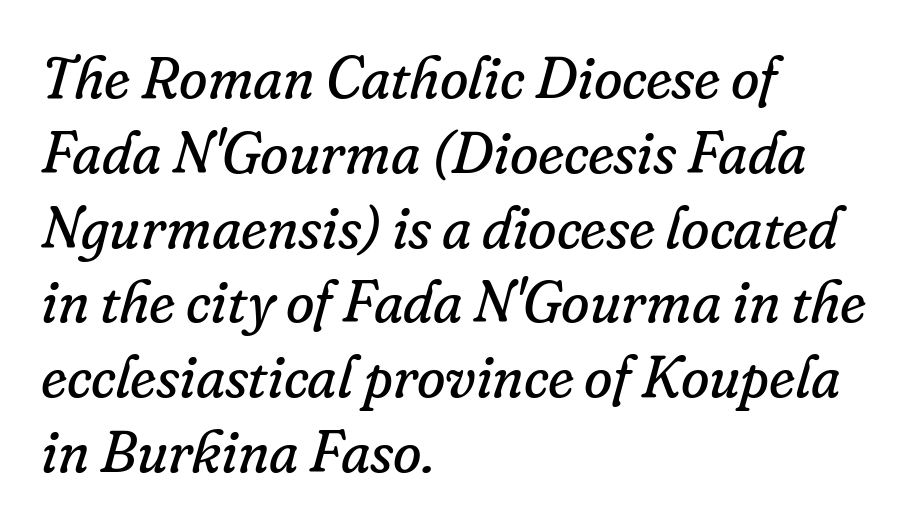
{"serif": "yes", "italic": "yes", "lean": "right", "slant_degrees": 16, "bold": "no", "weight": "regular", "width": "normal", "stroke_contrast": "low", "x_height": "small", "monospaced": "no", "underline": "no", "align": "left", "line_spacing": "normal", "line_spacing_ratio": 1.29, "letter_spacing": "normal", "letter_spacing_em": 0.0, "glyph_px": 58}
